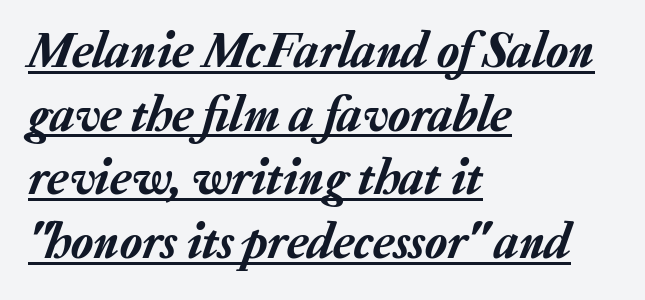
The image shows 51 px text type, italic (leaning right); set left-aligned, normal line spacing (1.25x), normal letter spacing, underlined; low stroke contrast and a medium x-height.
